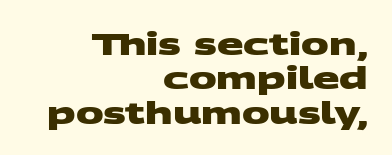
Q: Is the text bold? A: Yes.
Q: Is the typeface a serif or a sans-serif typeface? A: Sans-serif.
Q: Is the text underlined? A: No.
Q: How is the paragraph aligned? A: Right-aligned.
Q: Is the spacing between letters normal or unusually wide? A: Normal.
Q: Is the spacing between lines tight, normal or loose? A: Tight.
Q: Width (condensed, normal, or wide)? A: Wide.
Q: Stroke contrast? A: Medium.
Q: x-height? A: Large.
Q: Monospaced? A: No.
